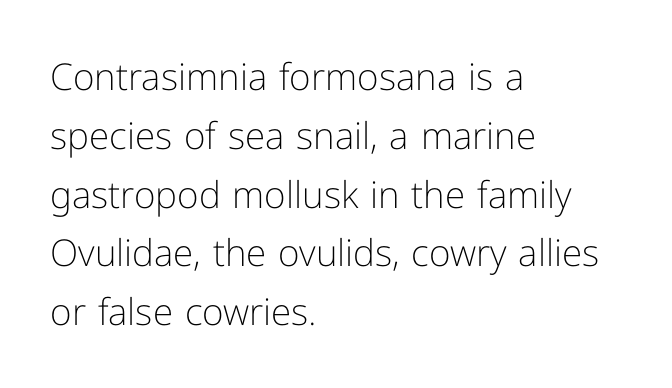
{"serif": "no", "italic": "no", "bold": "no", "weight": "light", "width": "normal", "stroke_contrast": "low", "x_height": "medium", "monospaced": "no", "underline": "no", "align": "left", "line_spacing": "normal", "line_spacing_ratio": 1.59, "letter_spacing": "normal", "letter_spacing_em": 0.0, "glyph_px": 37}
